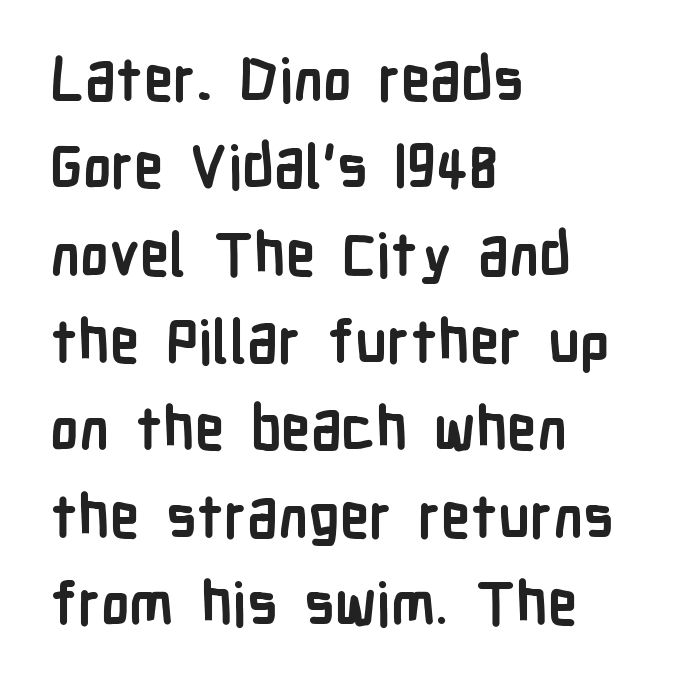
Q: Is the text bold? A: Yes.
Q: Is the text italic (slanted)? A: No, it is upright.
Q: Is the typeface a serif or a sans-serif typeface? A: Sans-serif.
Q: Is the text underlined? A: No.
Q: How is the paragraph aligned? A: Left-aligned.
Q: Is the spacing between letters normal or unusually wide? A: Normal.
Q: Is the spacing between lines tight, normal or loose? A: Normal.
Q: Width (condensed, normal, or wide)? A: Condensed.
Q: Stroke contrast? A: Low.
Q: x-height? A: Medium.
Q: Monospaced? A: No.
